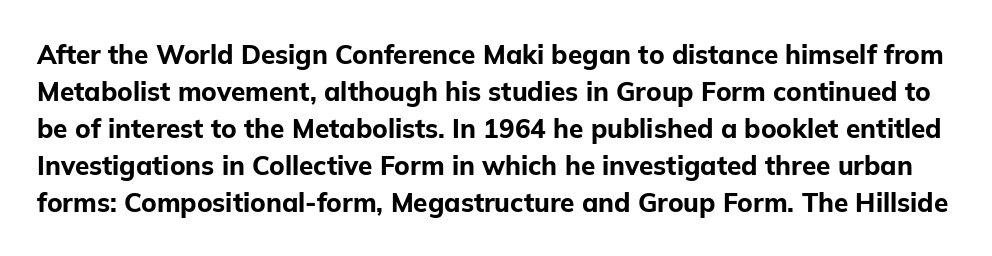
The image shows 26 px bold type, upright; set normal line spacing (1.42x), normal letter spacing, not underlined.
